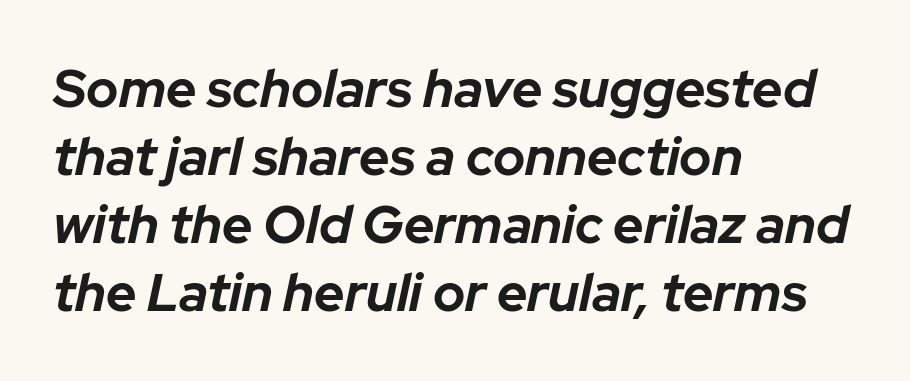
The image shows 53 px bold type, italic (leaning right); set left-aligned, normal line spacing (1.28x), normal letter spacing, not underlined; low stroke contrast and a medium x-height.
